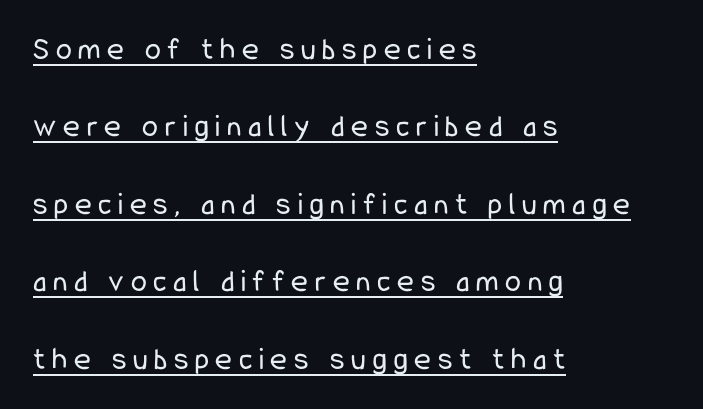
Substantial extra tracking has been applied to these lines. Is there any slant? The stems are plumb. Quick note: interline space is abundant. The string is rendered with underlining switched on.
